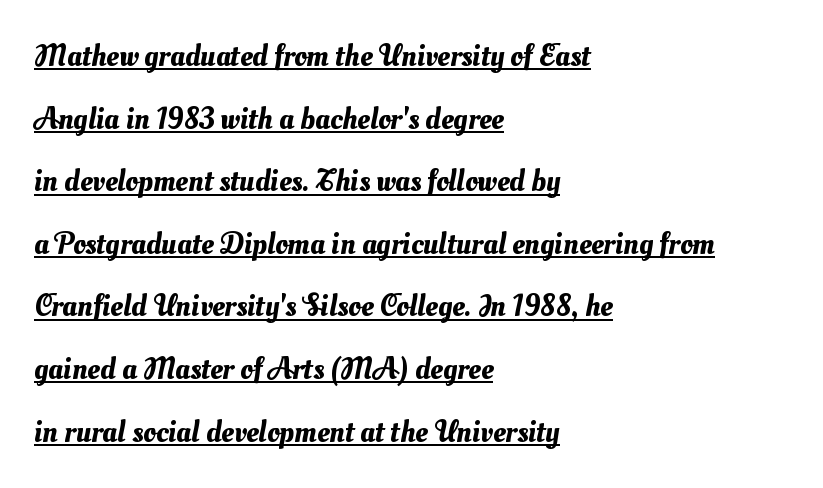
Q: Is the text underlined? A: Yes.
Q: How is the paragraph aligned? A: Left-aligned.
Q: Is the spacing between letters normal or unusually wide? A: Normal.
Q: Is the spacing between lines tight, normal or loose? A: Loose.
Q: Width (condensed, normal, or wide)? A: Normal.
Q: Stroke contrast? A: Medium.
Q: x-height? A: Small.
Q: Monospaced? A: No.
